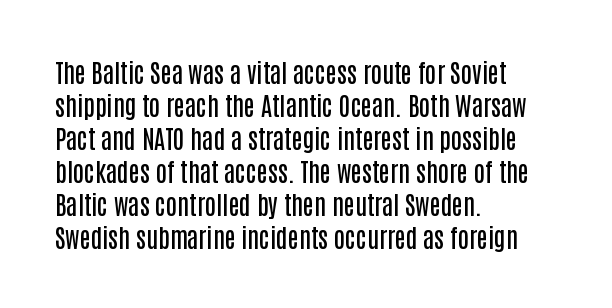
The image shows 25 px text type, upright; set left-aligned, normal line spacing (1.32x), normal letter spacing, not underlined.
